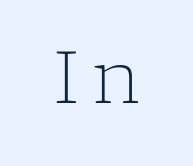
Q: Is the text bold? A: No.
Q: Is the text italic (slanted)? A: No, it is upright.
Q: Is the typeface a serif or a sans-serif typeface? A: Serif.
Q: Is the text underlined? A: No.
Q: Width (condensed, normal, or wide)? A: Normal.
Q: Stroke contrast? A: Low.
Q: x-height? A: Medium.
Q: Monospaced? A: No.
